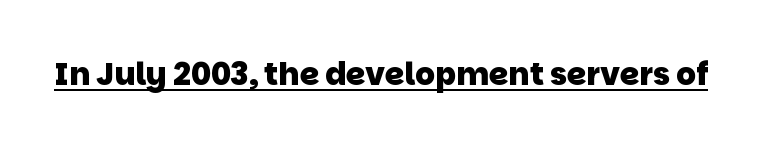
{"serif": "no", "bold": "yes", "weight": "heavy", "width": "normal", "stroke_contrast": "low", "x_height": "large", "monospaced": "no", "underline": "yes", "letter_spacing": "normal", "letter_spacing_em": 0.0, "glyph_px": 31}
